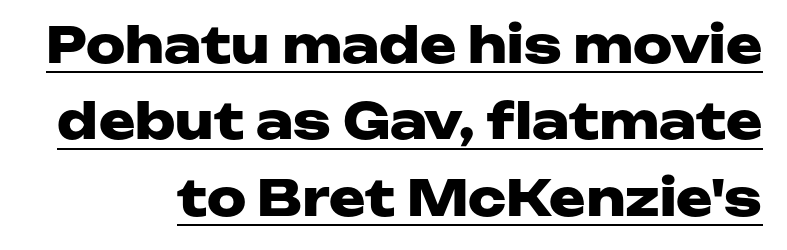
{"serif": "no", "italic": "no", "bold": "yes", "weight": "heavy", "width": "wide", "stroke_contrast": "low", "x_height": "medium", "monospaced": "no", "underline": "yes", "align": "right", "line_spacing": "normal", "line_spacing_ratio": 1.56, "letter_spacing": "normal", "letter_spacing_em": 0.0, "glyph_px": 49}
